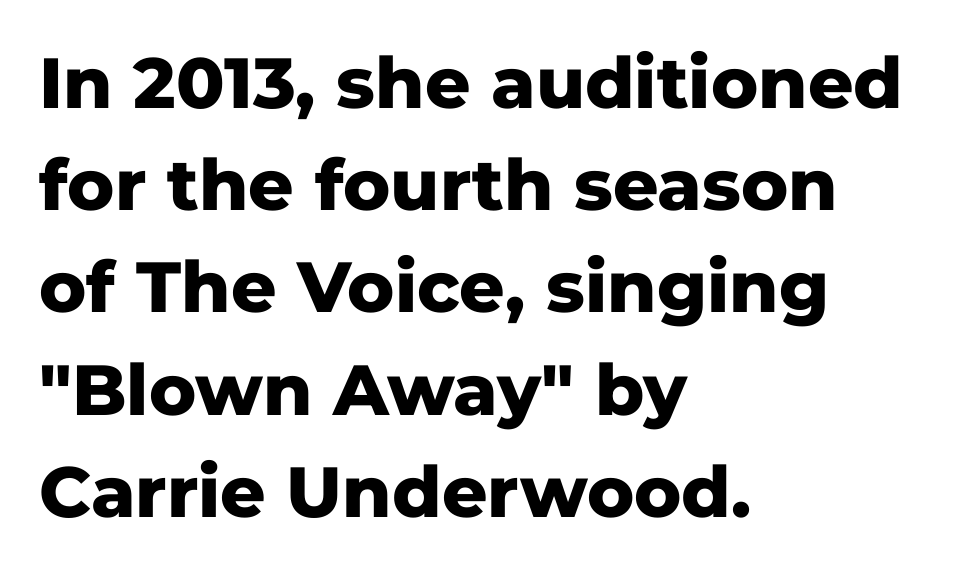
Notice how the stems are strictly vertical — no italics here. Characters follow at the spacing the type designer built in. The words here are not underlined. Does the copy run flush right? No — it runs flush left. Is this a sans? Yes — the strokes have no serifs. Heavy, bold letterforms.
